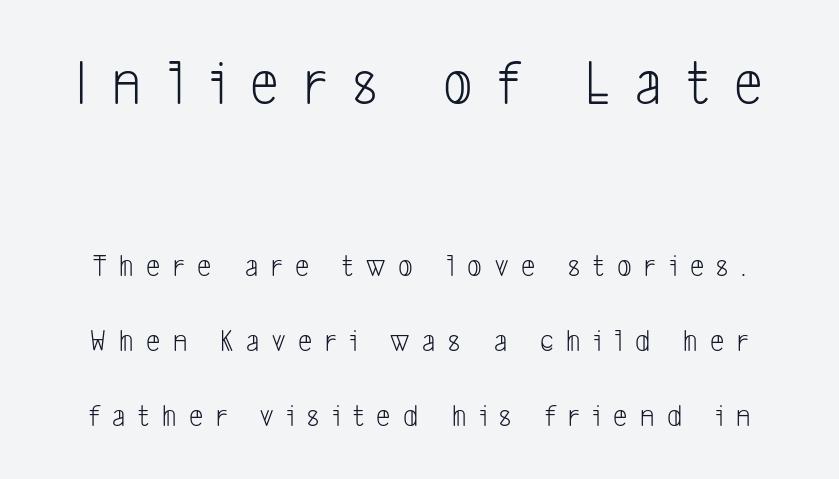
{"serif": "no", "bold": "no", "weight": "light", "width": "condensed", "stroke_contrast": "low", "x_height": "medium", "monospaced": "no", "underline": "no", "line_spacing": "loose", "line_spacing_ratio": 2.35, "letter_spacing": "wide", "letter_spacing_em": 0.4, "larger_block": "first", "size_ratio": 2.0, "glyph_px": 64}
